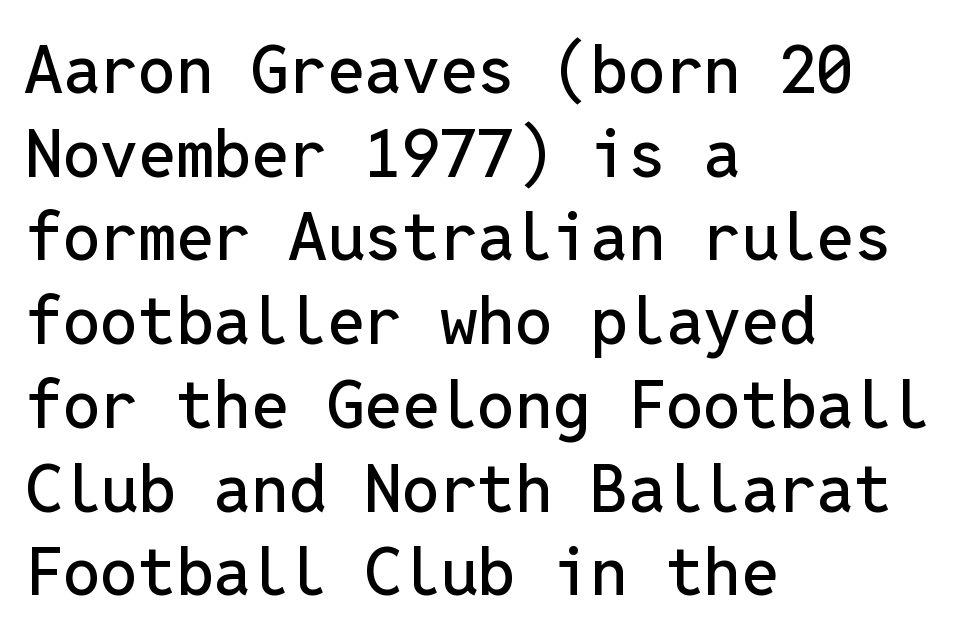
The image shows 67 px sans-serif type, upright, monospaced; set left-aligned, normal line spacing (1.25x), normal letter spacing, not underlined; low stroke contrast and a medium x-height.
